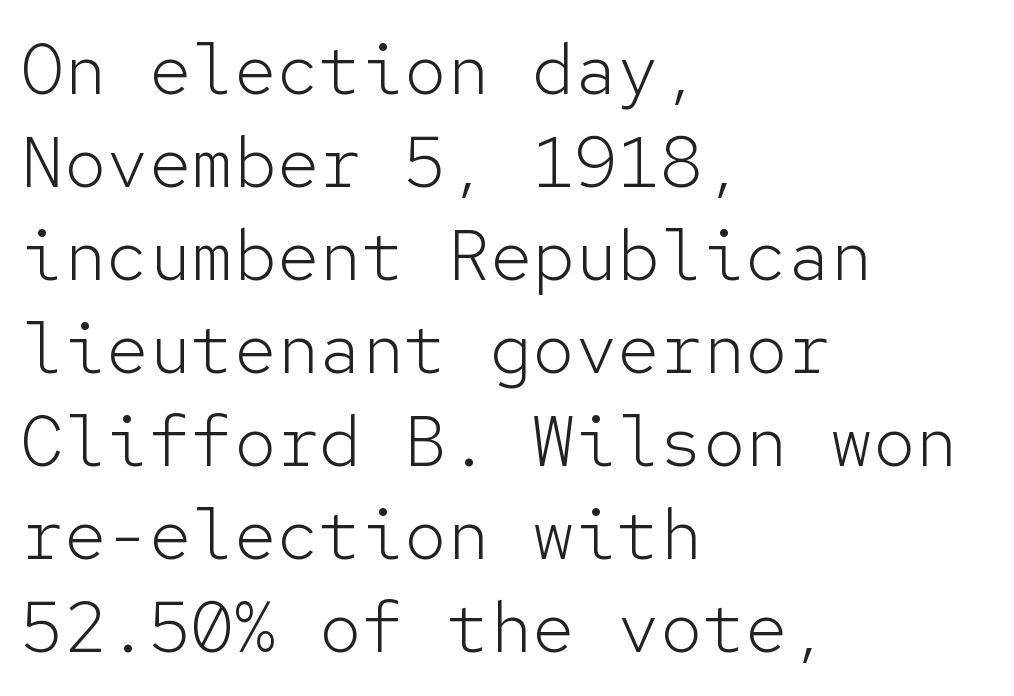
{"serif": "no", "italic": "no", "bold": "no", "weight": "light", "width": "normal", "stroke_contrast": "low", "x_height": "medium", "monospaced": "yes", "underline": "no", "align": "left", "line_spacing": "normal", "line_spacing_ratio": 1.31, "letter_spacing": "normal", "letter_spacing_em": 0.0, "glyph_px": 71}
